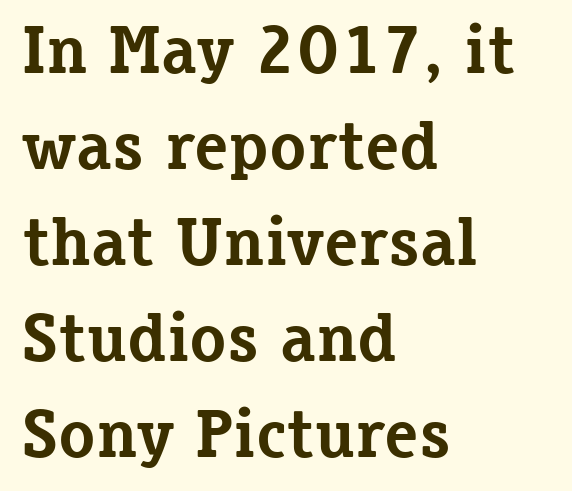
The image shows 68 px bold serif type, upright; set left-aligned, normal line spacing (1.41x), normal letter spacing, not underlined; low stroke contrast and a medium x-height.
